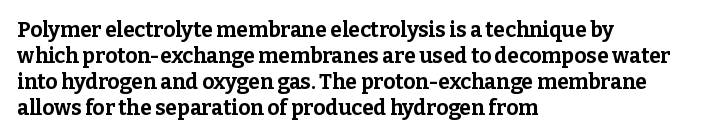
Q: Is the text bold? A: Yes.
Q: Is the text italic (slanted)? A: No, it is upright.
Q: Is the text underlined? A: No.
Q: How is the paragraph aligned? A: Left-aligned.
Q: Is the spacing between letters normal or unusually wide? A: Normal.
